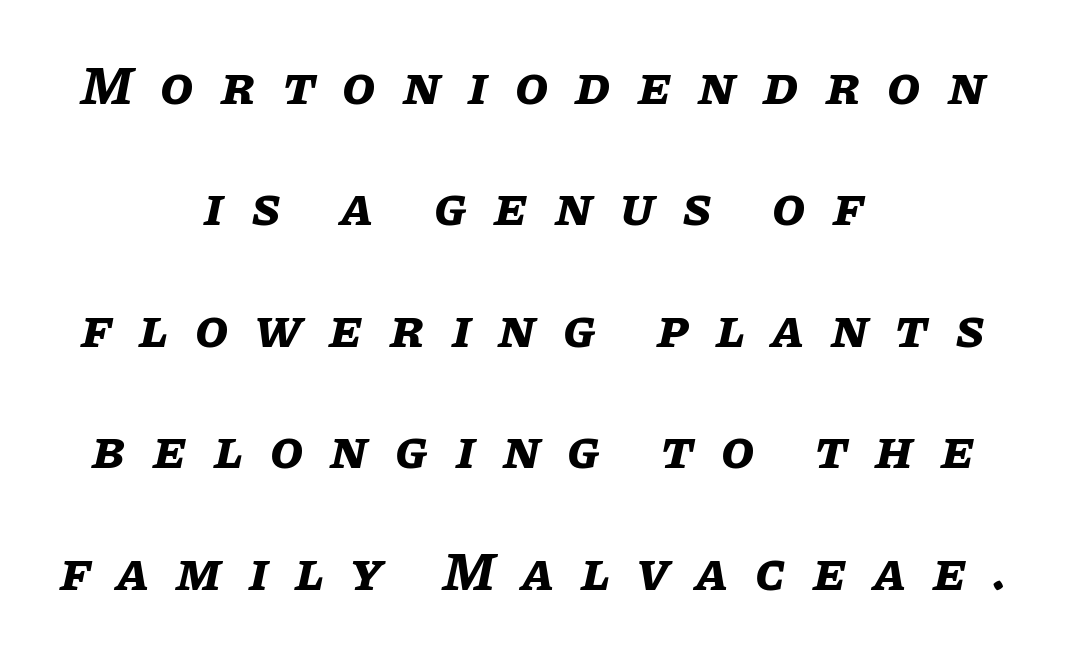
{"italic": "yes", "lean": "right", "slant_degrees": 11, "bold": "yes", "weight": "bold", "width": "normal", "stroke_contrast": "low", "x_height": "large", "monospaced": "no", "underline": "no", "align": "center", "line_spacing": "loose", "line_spacing_ratio": 2.25, "letter_spacing": "wide", "letter_spacing_em": 0.5, "glyph_px": 54}
